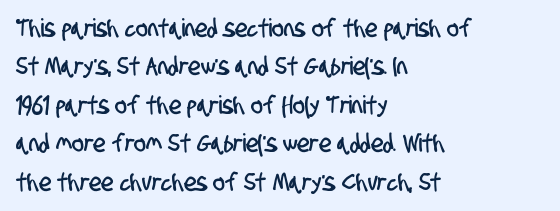
Q: Is the text underlined? A: No.
Q: How is the paragraph aligned? A: Left-aligned.
Q: Is the spacing between letters normal or unusually wide? A: Normal.
Q: Is the spacing between lines tight, normal or loose? A: Normal.
